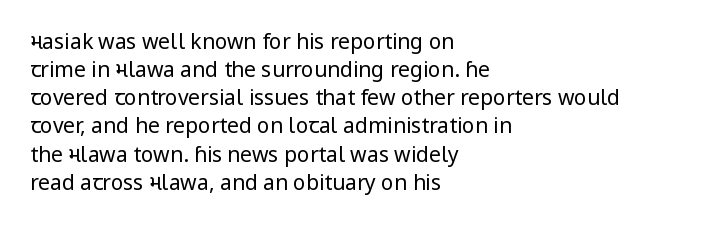
The image shows 21 px text type, upright; set left-aligned, normal line spacing (1.34x), normal letter spacing, not underlined.
